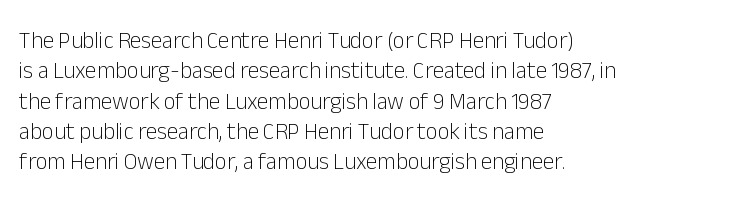
Q: Is the text bold? A: No.
Q: Is the text italic (slanted)? A: No, it is upright.
Q: Is the text underlined? A: No.
Q: How is the paragraph aligned? A: Left-aligned.
Q: Is the spacing between letters normal or unusually wide? A: Normal.
Q: Is the spacing between lines tight, normal or loose? A: Normal.
